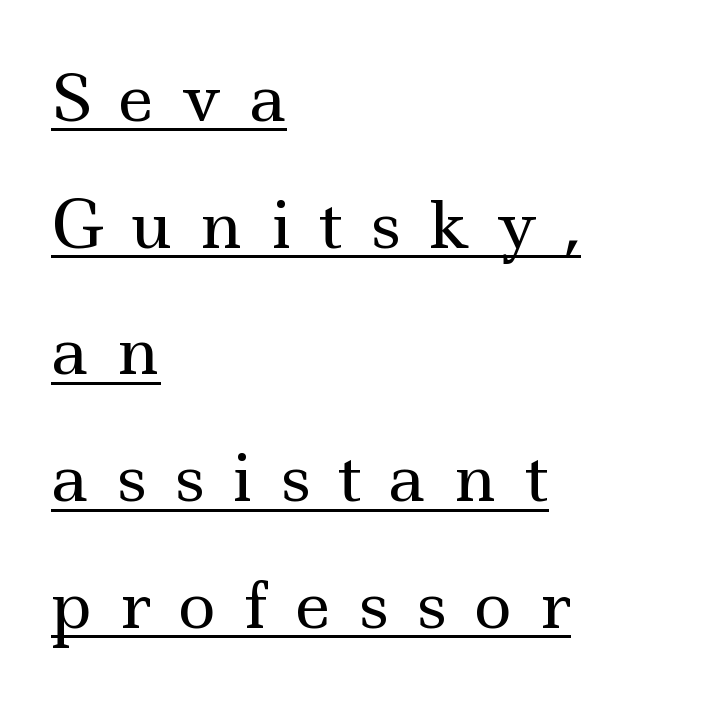
{"serif": "yes", "italic": "no", "bold": "no", "weight": "regular", "width": "wide", "x_height": "small", "monospaced": "no", "underline": "yes", "align": "left", "line_spacing": "loose", "line_spacing_ratio": 1.95, "letter_spacing": "wide", "letter_spacing_em": 0.42, "glyph_px": 65}
